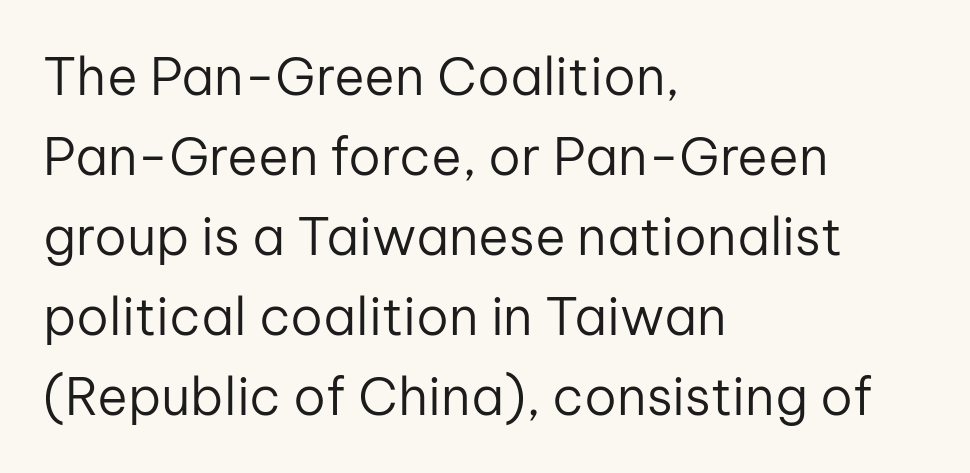
Tracking value appears to be zero — textbook default spacing. Rendered with straight, roman letterforms. Is the block centered? No — it sits flush against the left margin. Any mark beneath the type? The region is blank.
